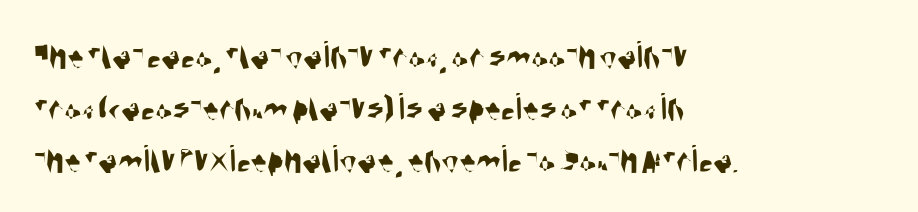
Q: Is the typeface a serif or a sans-serif typeface? A: Sans-serif.
Q: Is the text underlined? A: No.
Q: How is the paragraph aligned? A: Left-aligned.
Q: Is the spacing between letters normal or unusually wide? A: Normal.
Q: Is the spacing between lines tight, normal or loose? A: Normal.
Q: Width (condensed, normal, or wide)? A: Condensed.
Q: Stroke contrast? A: Medium.
Q: x-height? A: Large.
Q: Monospaced? A: No.
